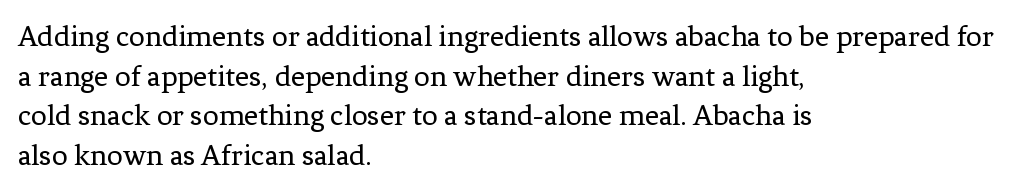
When letters stand straight like this, we call the style roman or upright. The space between consecutive lines is moderate. The face used here is proportionally spaced, like ordinary book or web type. Nobody drew a line under any word here. Each line starts at the same left margin while the right side varies. Weight: regular or lighter.
